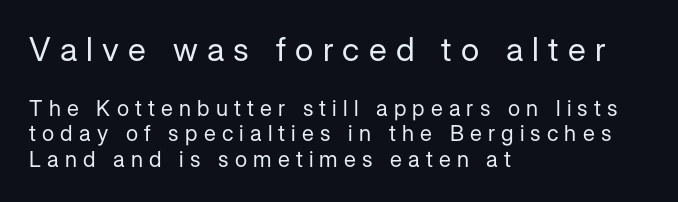
The image shows 33 px regular-weight sans-serif type, upright; set left-aligned, line spacing 1.16x, unusually wide letter spacing (+0.28 em), not underlined; the first (top) block is 1.5x larger; low stroke contrast and a medium x-height.
